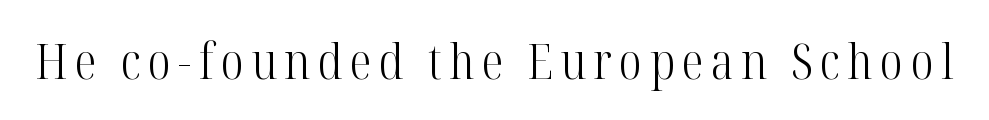
Characters remain perfectly vertical along every line. This is serif lettering, the kind often seen in printed books. A typesetter would call this proportional, since set widths differ per character. Plain, unruled lines of type. Letters have the restrained weight of plain body copy at most.
